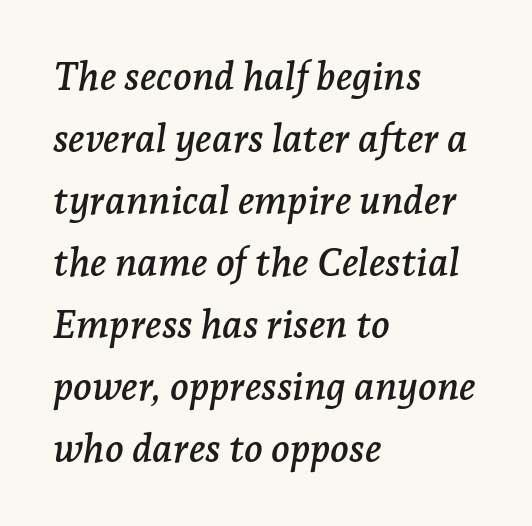
Q: Is the text italic (slanted)? A: Yes, it leans right by about 7 degrees.
Q: Is the typeface a serif or a sans-serif typeface? A: Serif.
Q: Is the text underlined? A: No.
Q: How is the paragraph aligned? A: Left-aligned.
Q: Is the spacing between letters normal or unusually wide? A: Normal.
Q: Is the spacing between lines tight, normal or loose? A: Normal.
Q: Width (condensed, normal, or wide)? A: Normal.
Q: Stroke contrast? A: Low.
Q: x-height? A: Medium.
Q: Monospaced? A: No.
